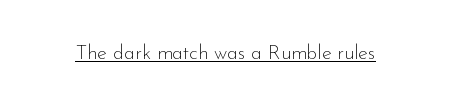
Between one letter and the next there's only the usual sliver of space. A roman cut, with each character standing at attention. The rendered words wear a rule along their underside. Heaviness? Minimal to ordinary, like unemphasized prose.
